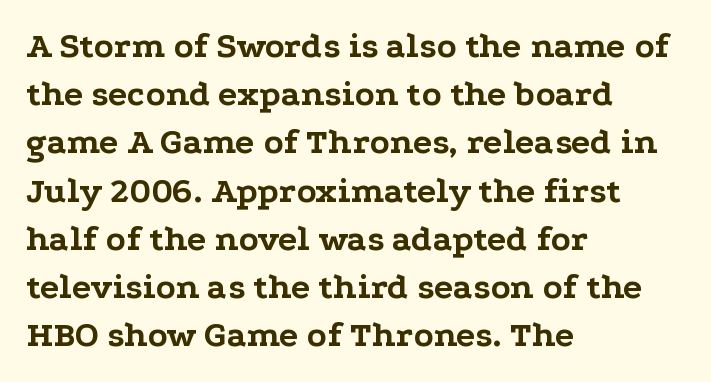
{"serif": "yes", "italic": "no", "bold": "yes", "weight": "bold", "width": "wide", "stroke_contrast": "low", "x_height": "medium", "monospaced": "no", "underline": "no", "align": "left", "line_spacing": "normal", "line_spacing_ratio": 1.34, "letter_spacing": "normal", "letter_spacing_em": 0.0, "glyph_px": 36}
